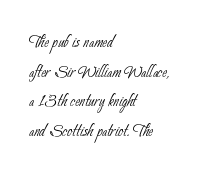
Decoration check: the copy has no underline. No letter is thick-stroked: the sample isn't bold. What's the leading like? Ordinary, nothing unusual. The ragged edge is on the right, which tells us the setting is flush left. Compared with typical body copy, the letter spacing here is the same.
